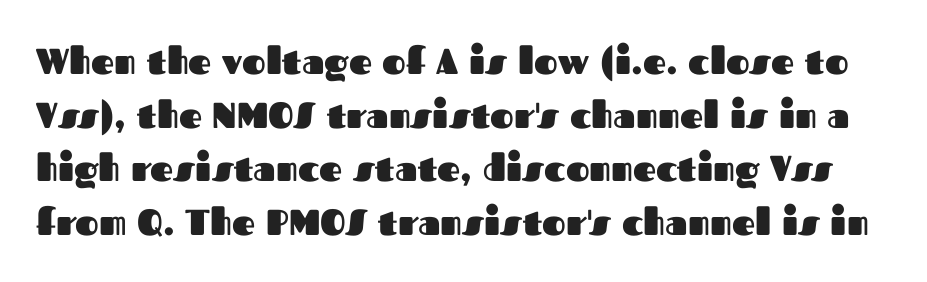
{"serif": "no", "italic": "no", "bold": "yes", "weight": "heavy", "width": "normal", "stroke_contrast": "medium", "x_height": "medium", "monospaced": "no", "underline": "no", "line_spacing": "normal", "line_spacing_ratio": 1.49, "letter_spacing": "normal", "letter_spacing_em": 0.0, "glyph_px": 36}
